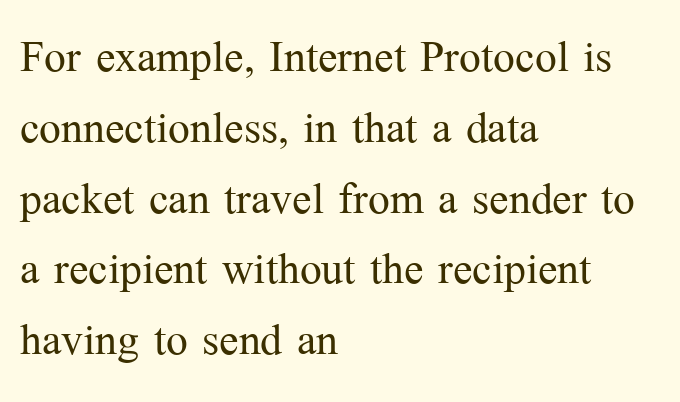
{"serif": "yes", "italic": "no", "bold": "no", "weight": "light", "width": "normal", "stroke_contrast": "medium", "x_height": "medium", "monospaced": "no", "underline": "no", "align": "left", "line_spacing_ratio": 1.22, "letter_spacing": "normal", "letter_spacing_em": 0.0, "glyph_px": 58}
